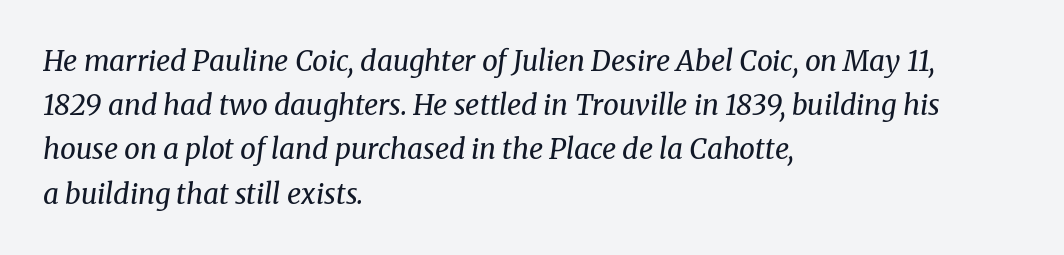
{"serif": "yes", "italic": "yes", "lean": "right", "slant_degrees": 8, "bold": "no", "weight": "regular", "width": "normal", "stroke_contrast": "medium", "x_height": "medium", "monospaced": "no", "underline": "no", "align": "left", "line_spacing": "normal", "line_spacing_ratio": 1.58, "letter_spacing": "normal", "letter_spacing_em": 0.0, "glyph_px": 28}
